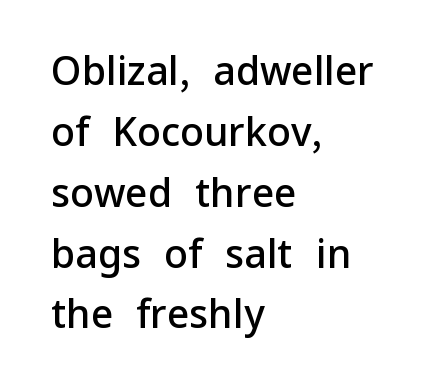
Q: Is the text bold? A: Semi-bold.
Q: Is the text italic (slanted)? A: No, it is upright.
Q: Is the typeface a serif or a sans-serif typeface? A: Sans-serif.
Q: Is the text underlined? A: No.
Q: How is the paragraph aligned? A: Left-aligned.
Q: Is the spacing between letters normal or unusually wide? A: Normal.
Q: Is the spacing between lines tight, normal or loose? A: Normal.
Q: Width (condensed, normal, or wide)? A: Normal.
Q: Stroke contrast? A: Low.
Q: x-height? A: Medium.
Q: Monospaced? A: No.
